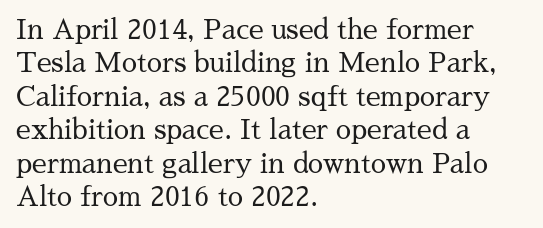
{"italic": "no", "bold": "no", "underline": "no", "align": "left", "line_spacing_ratio": 1.24, "letter_spacing": "normal", "letter_spacing_em": 0.0, "glyph_px": 27}
